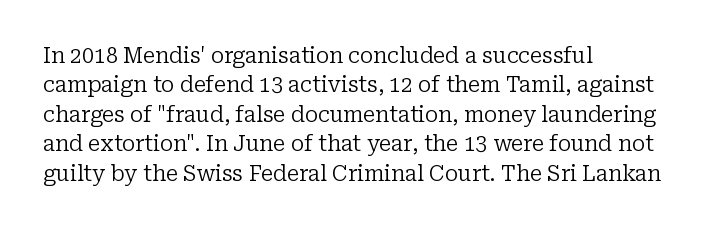
Q: Is the text bold? A: No.
Q: Is the text italic (slanted)? A: No, it is upright.
Q: Is the text underlined? A: No.
Q: How is the paragraph aligned? A: Left-aligned.
Q: Is the spacing between letters normal or unusually wide? A: Normal.
Q: Is the spacing between lines tight, normal or loose? A: Normal.
